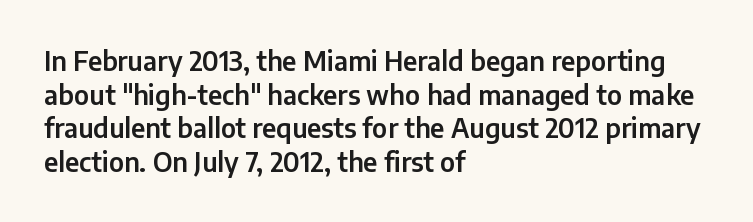
{"italic": "no", "underline": "no", "align": "left", "line_spacing": "normal", "line_spacing_ratio": 1.29, "letter_spacing": "normal", "letter_spacing_em": 0.0, "glyph_px": 26}
